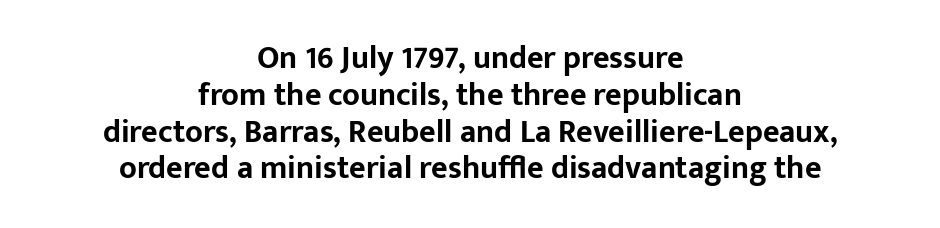
The image shows 32 px bold sans-serif type, upright; set centered, tight line spacing (1.15x), normal letter spacing, not underlined; low stroke contrast and a medium x-height.
